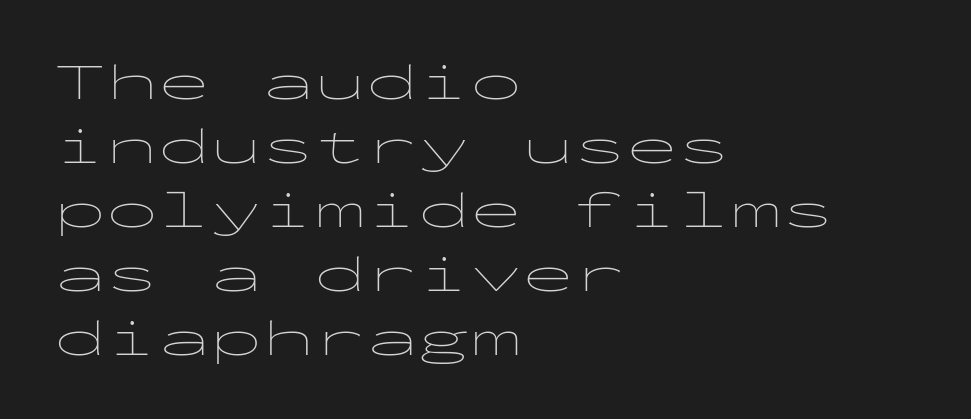
This rendering leaves character spacing at its baseline value. The letterforms sit at book weight or below. Monospaced: the letters line up in strict vertical columns. Honestly, there is no underline to notice here at all.
